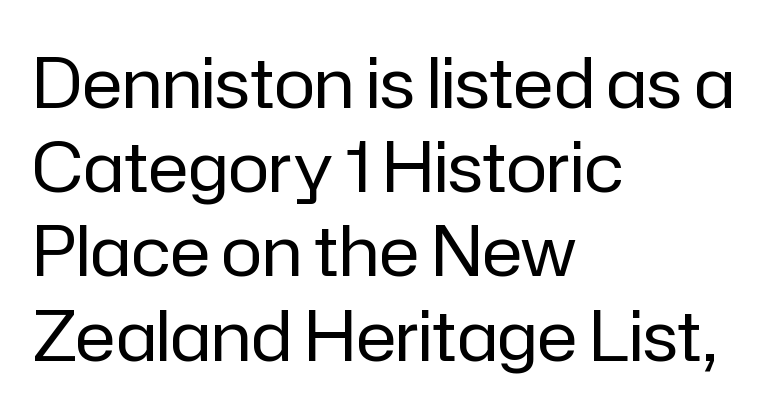
{"serif": "no", "italic": "no", "bold": "no", "weight": "regular", "width": "normal", "stroke_contrast": "low", "x_height": "medium", "monospaced": "no", "underline": "no", "align": "left", "line_spacing_ratio": 1.22, "letter_spacing": "normal", "letter_spacing_em": 0.0, "glyph_px": 69}
